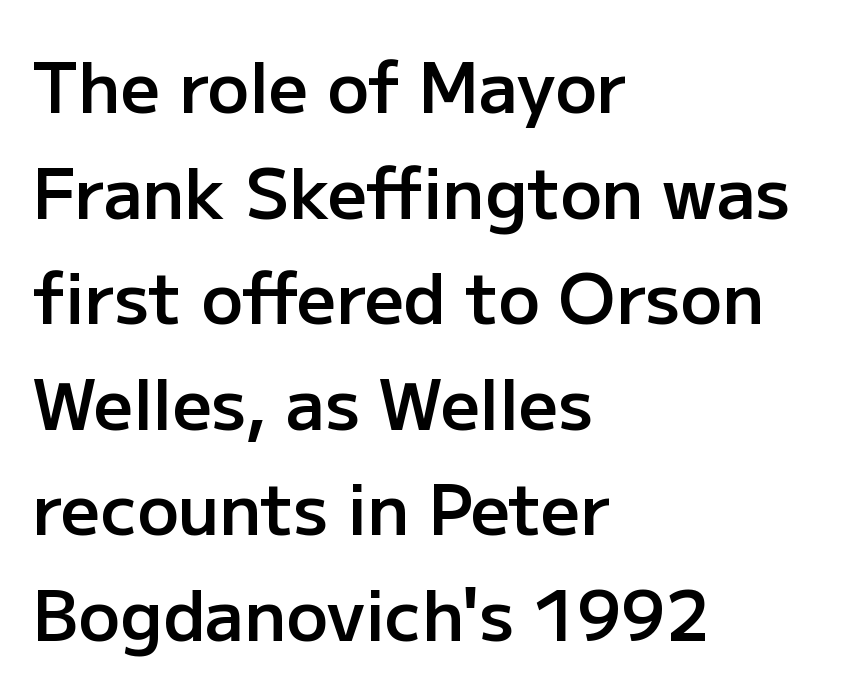
The image shows 69 px semibold sans-serif type, upright; set left-aligned, normal line spacing (1.53x), normal letter spacing, not underlined; low stroke contrast and a medium x-height.
